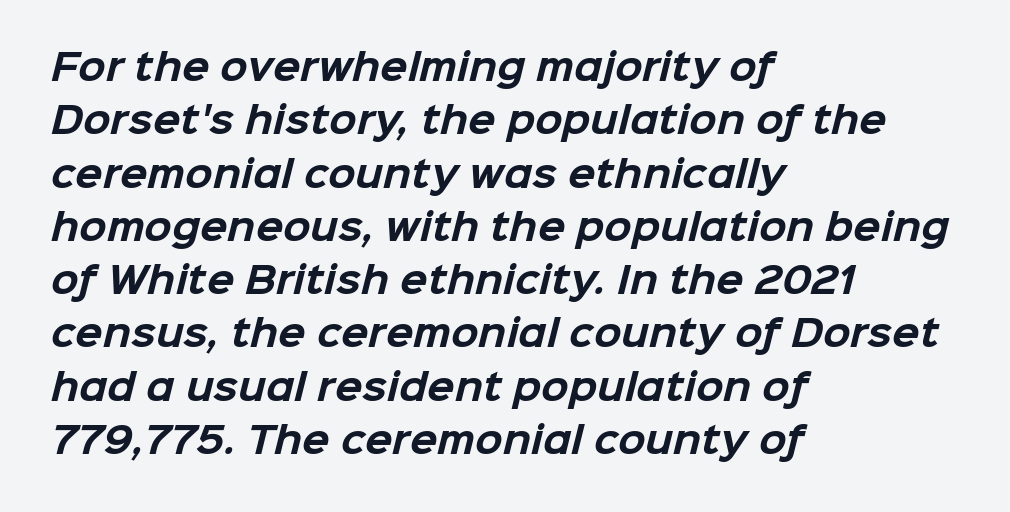
Q: Is the text bold? A: Yes.
Q: Is the typeface a serif or a sans-serif typeface? A: Sans-serif.
Q: Is the text underlined? A: No.
Q: How is the paragraph aligned? A: Left-aligned.
Q: Is the spacing between letters normal or unusually wide? A: Normal.
Q: Is the spacing between lines tight, normal or loose? A: Normal.
Q: Width (condensed, normal, or wide)? A: Normal.
Q: Stroke contrast? A: Low.
Q: x-height? A: Medium.
Q: Monospaced? A: No.
